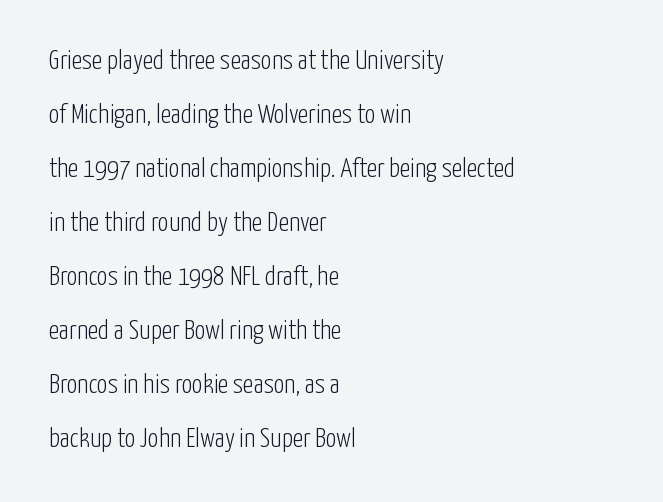
{"italic": "no", "bold": "no", "underline": "no", "align": "left", "line_spacing": "loose", "line_spacing_ratio": 2.0, "letter_spacing": "normal", "letter_spacing_em": 0.0, "glyph_px": 27}
